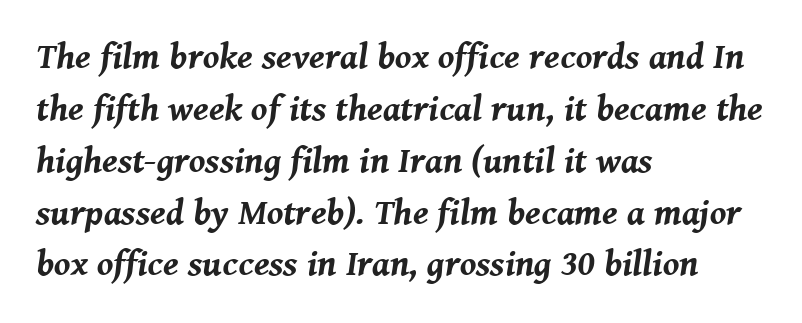
Q: Is the text bold? A: Yes.
Q: Is the text italic (slanted)? A: Yes, it leans right by about 8 degrees.
Q: Is the text underlined? A: No.
Q: How is the paragraph aligned? A: Left-aligned.
Q: Is the spacing between letters normal or unusually wide? A: Normal.
Q: Is the spacing between lines tight, normal or loose? A: Normal.
Q: Width (condensed, normal, or wide)? A: Normal.
Q: Stroke contrast? A: Medium.
Q: x-height? A: Medium.
Q: Monospaced? A: No.
